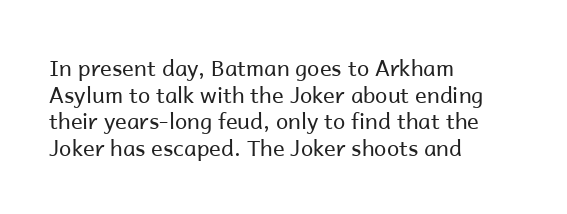
The image shows 22 px text type, upright; set left-aligned, line spacing 1.21x, normal letter spacing, not underlined.
